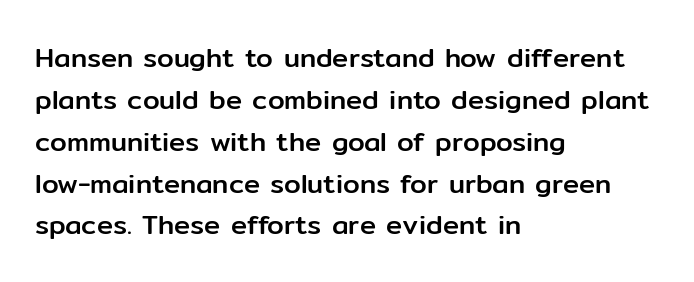
Decoration check: the copy has no underline. You can tell it's not italic because the verticals are truly vertical. Is the letter spacing exaggerated? No — it looks like the ordinary default. A classic flush-left, rag-right setting is used for this passage. Baseline-to-baseline distance is the conventional proportion of letter height.
